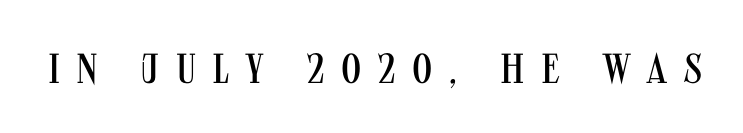
The image shows 42 px regular-weight, condensed sans-serif type, upright; set unusually wide letter spacing (+0.39 em), not underlined; medium stroke contrast and a large x-height.
